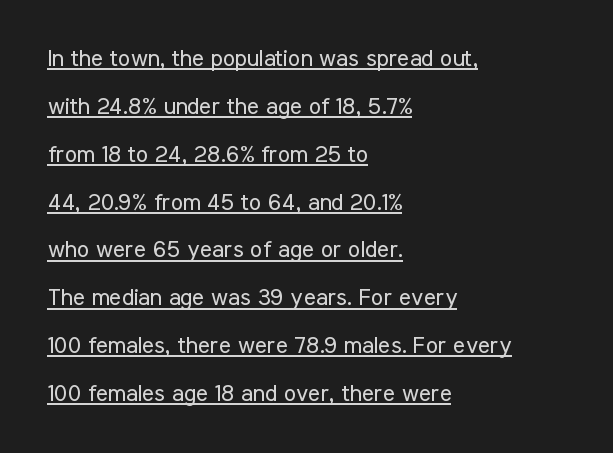
The image shows 23 px text type, upright; set left-aligned, loose line spacing (2.08x), normal letter spacing, underlined.
